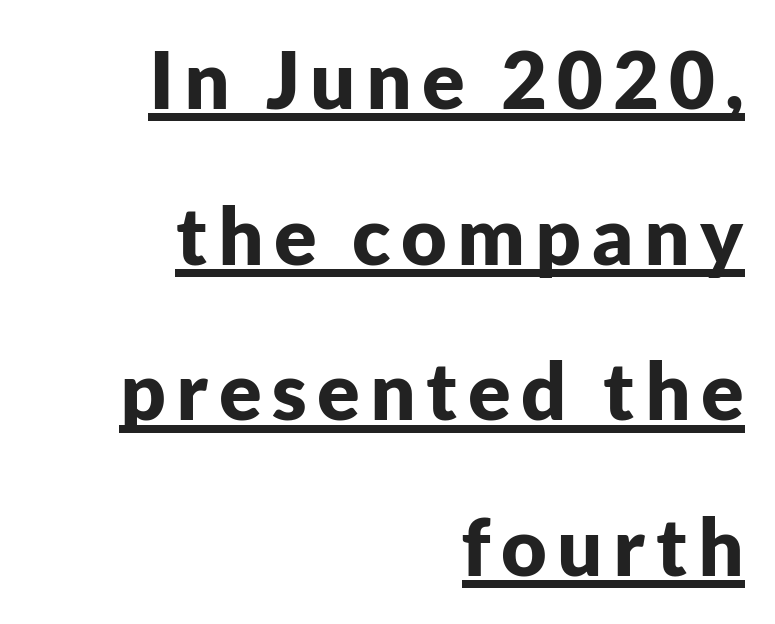
{"serif": "no", "italic": "no", "bold": "yes", "weight": "bold", "width": "normal", "stroke_contrast": "low", "x_height": "medium", "monospaced": "no", "underline": "yes", "align": "right", "line_spacing": "loose", "line_spacing_ratio": 1.97, "glyph_px": 79}
